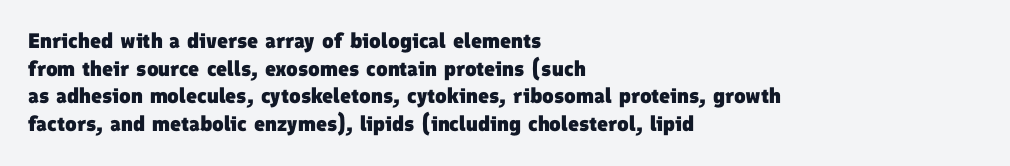
The image shows 21 px bold type; set left-aligned, normal line spacing (1.32x), normal letter spacing, not underlined.
